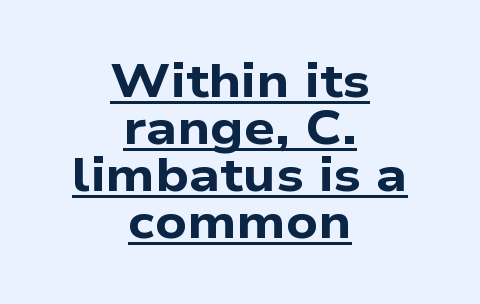
Q: Is the text bold? A: Yes.
Q: Is the typeface a serif or a sans-serif typeface? A: Sans-serif.
Q: Is the text underlined? A: Yes.
Q: How is the paragraph aligned? A: Centered.
Q: Is the spacing between letters normal or unusually wide? A: Normal.
Q: Is the spacing between lines tight, normal or loose? A: Tight.
Q: Width (condensed, normal, or wide)? A: Wide.
Q: Stroke contrast? A: Low.
Q: x-height? A: Medium.
Q: Monospaced? A: No.
